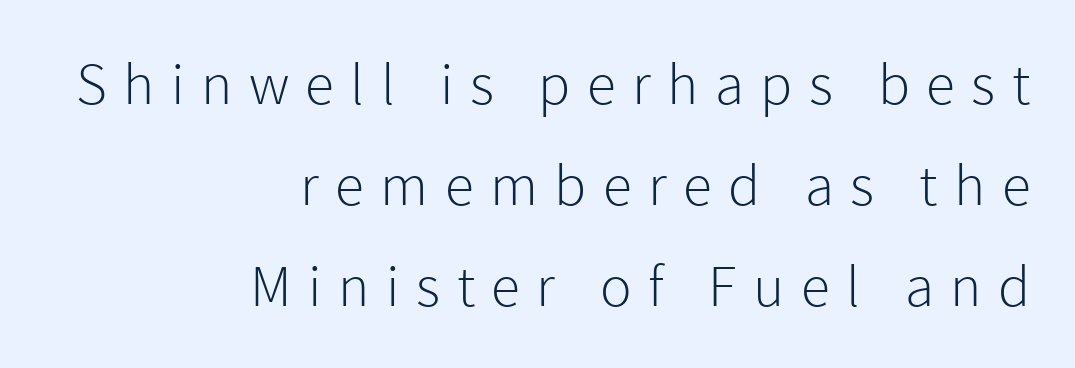
The image shows 59 px light sans-serif type, upright; set right-aligned, line spacing 1.71x, unusually wide letter spacing (+0.28 em), not underlined; a medium x-height.
